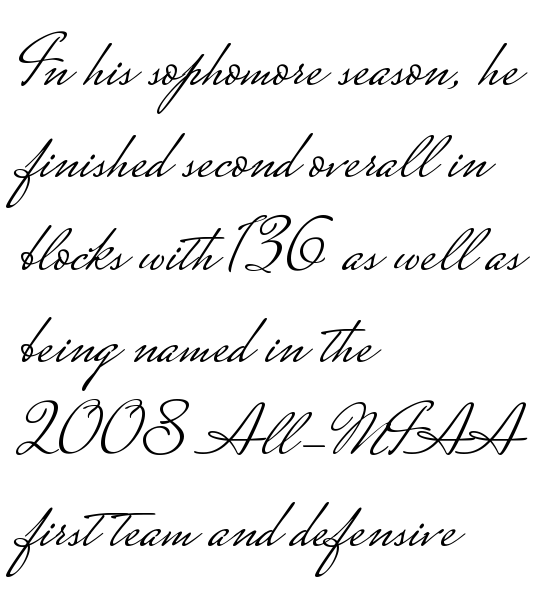
Q: Is the text bold? A: No.
Q: Is the text italic (slanted)? A: Yes.
Q: Is the typeface a serif or a sans-serif typeface? A: Sans-serif.
Q: Is the text underlined? A: No.
Q: How is the paragraph aligned? A: Left-aligned.
Q: Is the spacing between letters normal or unusually wide? A: Normal.
Q: Is the spacing between lines tight, normal or loose? A: Normal.
Q: Width (condensed, normal, or wide)? A: Wide.
Q: Stroke contrast? A: Low.
Q: Monospaced? A: No.
